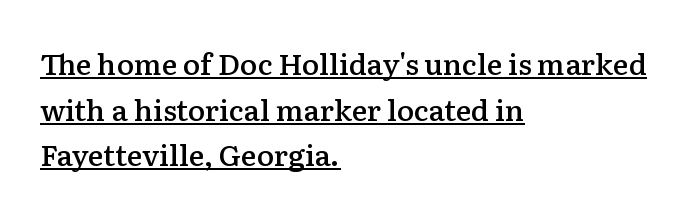
The image shows 29 px semibold serif type, upright; set left-aligned, normal line spacing (1.57x), normal letter spacing, underlined; low stroke contrast and a medium x-height.
